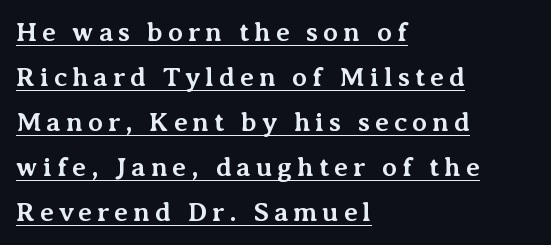
{"italic": "no", "bold": "yes", "underline": "yes", "align": "left", "line_spacing": "normal", "line_spacing_ratio": 1.67, "glyph_px": 27}
